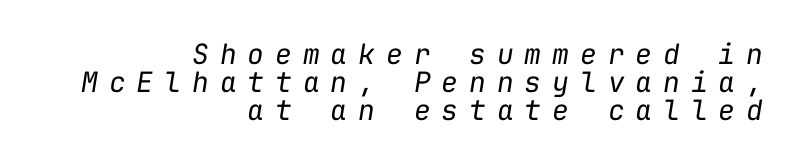
{"italic": "yes", "lean": "right", "slant_degrees": 9, "bold": "no", "weight": "regular", "width": "normal", "stroke_contrast": "low", "x_height": "medium", "monospaced": "yes", "underline": "no", "align": "right", "line_spacing": "tight", "line_spacing_ratio": 1.0, "letter_spacing": "wide", "letter_spacing_em": 0.39, "glyph_px": 28}
